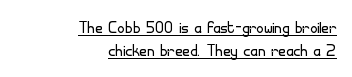
The image shows 21 px text type, upright; set right-aligned, tight line spacing (1.09x), normal letter spacing, underlined.
